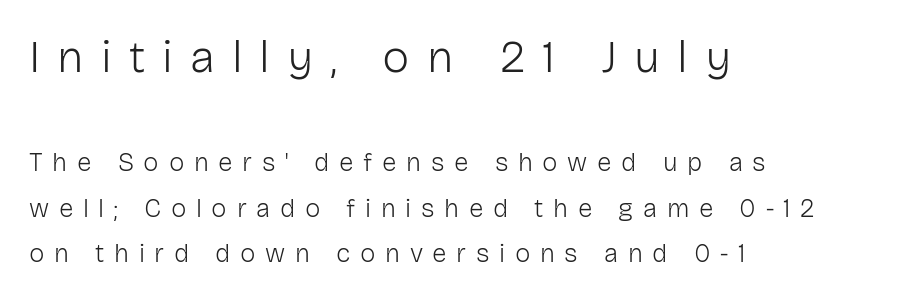
The image shows 46 px light sans-serif type, upright; set left-aligned, line spacing 1.75x, unusually wide letter spacing (+0.37 em), not underlined; the first (top) block is 1.77x larger; low stroke contrast and a medium x-height.
